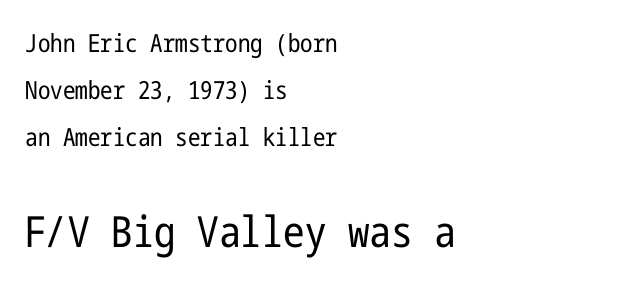
The letters stand upright; this is a roman face. Counters stay open thanks to moderate or lighter strokes. The passage shown has conventional tracking throughout. This rendering features lettering with no underline.
